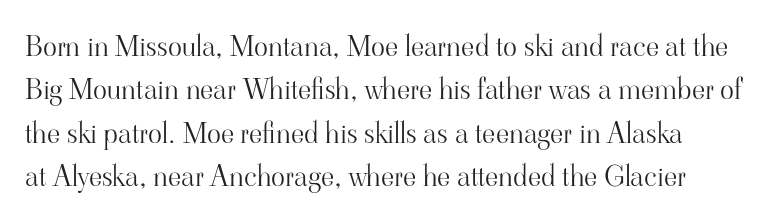
Q: Is the text bold? A: No.
Q: Is the text italic (slanted)? A: No, it is upright.
Q: Is the typeface a serif or a sans-serif typeface? A: Serif.
Q: Is the text underlined? A: No.
Q: Is the spacing between letters normal or unusually wide? A: Normal.
Q: Is the spacing between lines tight, normal or loose? A: Normal.
Q: Width (condensed, normal, or wide)? A: Normal.
Q: Stroke contrast? A: High.
Q: x-height? A: Small.
Q: Monospaced? A: No.
